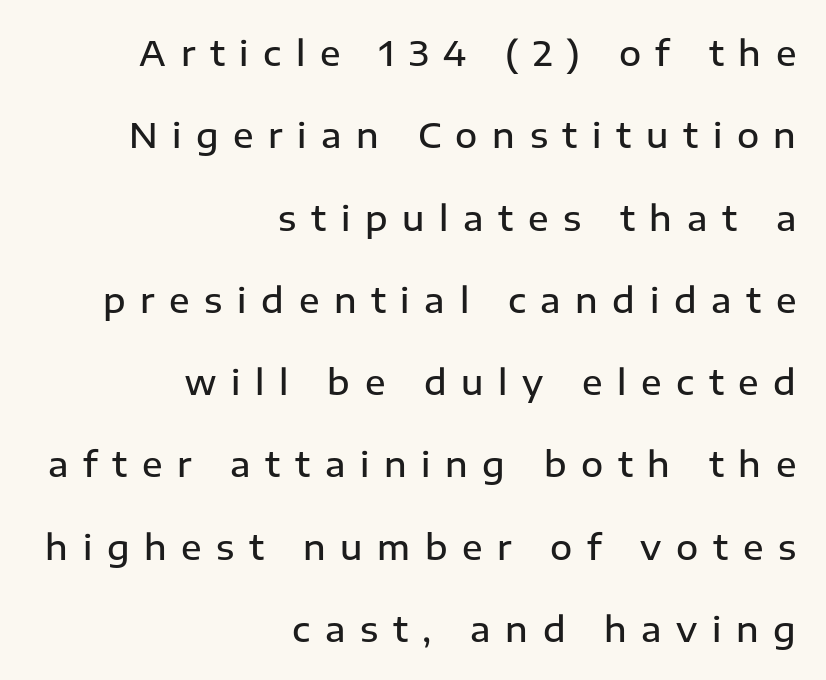
The typeface chosen for these lines omits serifs. Letter spacing: wide. Posture: straight, roman, zero tilt. Decoration check: the copy has no underline.
